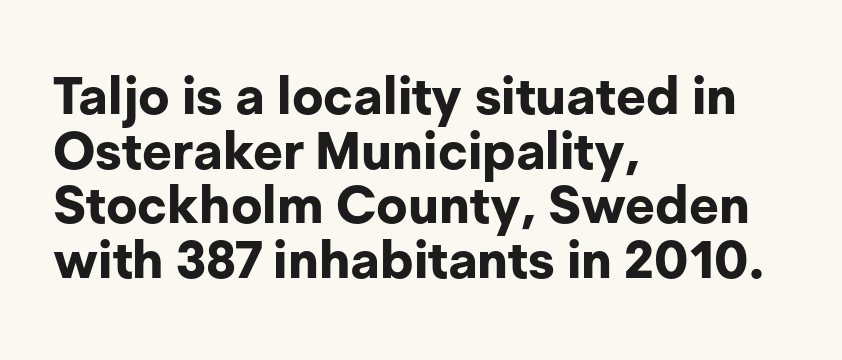
Q: Is the text bold? A: Yes.
Q: Is the text italic (slanted)? A: No, it is upright.
Q: Is the typeface a serif or a sans-serif typeface? A: Sans-serif.
Q: Is the text underlined? A: No.
Q: How is the paragraph aligned? A: Left-aligned.
Q: Is the spacing between letters normal or unusually wide? A: Normal.
Q: Is the spacing between lines tight, normal or loose? A: Tight.
Q: Width (condensed, normal, or wide)? A: Normal.
Q: Stroke contrast? A: Low.
Q: x-height? A: Medium.
Q: Monospaced? A: No.
